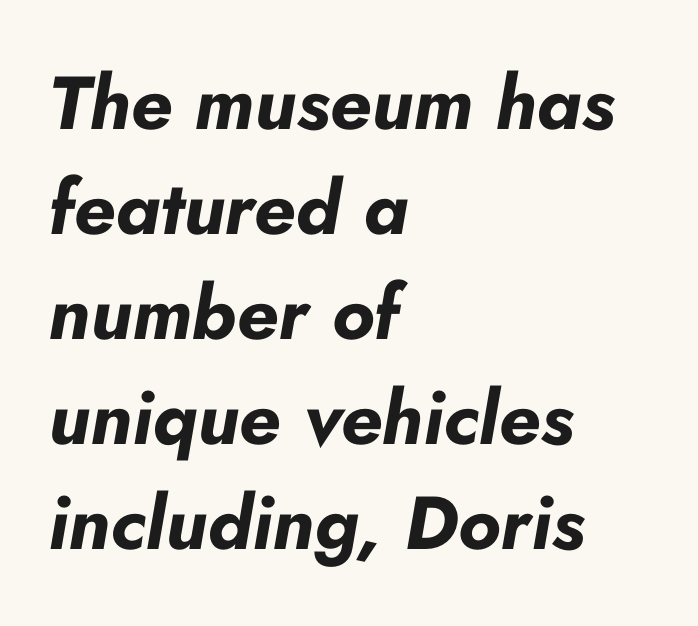
Q: Is the text bold? A: Yes.
Q: Is the text italic (slanted)? A: Yes, it leans right by about 10 degrees.
Q: Is the text underlined? A: No.
Q: How is the paragraph aligned? A: Left-aligned.
Q: Is the spacing between letters normal or unusually wide? A: Normal.
Q: Is the spacing between lines tight, normal or loose? A: Normal.
Q: Width (condensed, normal, or wide)? A: Normal.
Q: Stroke contrast? A: Low.
Q: x-height? A: Small.
Q: Monospaced? A: No.
